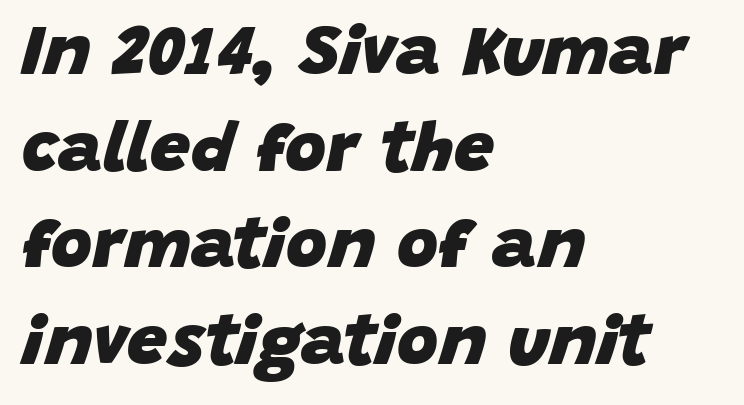
{"italic": "yes", "lean": "right", "slant_degrees": 15, "bold": "yes", "weight": "heavy", "width": "normal", "stroke_contrast": "low", "x_height": "large", "monospaced": "no", "underline": "no", "align": "left", "line_spacing": "normal", "line_spacing_ratio": 1.36, "letter_spacing": "normal", "letter_spacing_em": 0.0, "glyph_px": 71}
